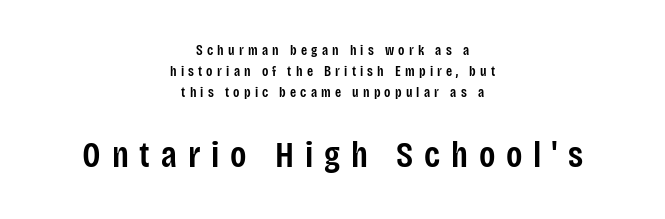
{"serif": "no", "italic": "no", "bold": "semi", "weight": "semibold", "width": "condensed", "stroke_contrast": "low", "x_height": "large", "monospaced": "no", "underline": "no", "align": "center", "line_spacing": "normal", "line_spacing_ratio": 1.51, "letter_spacing": "wide", "letter_spacing_em": 0.3, "larger_block": "second", "size_ratio": 2.57, "glyph_px": 36}
